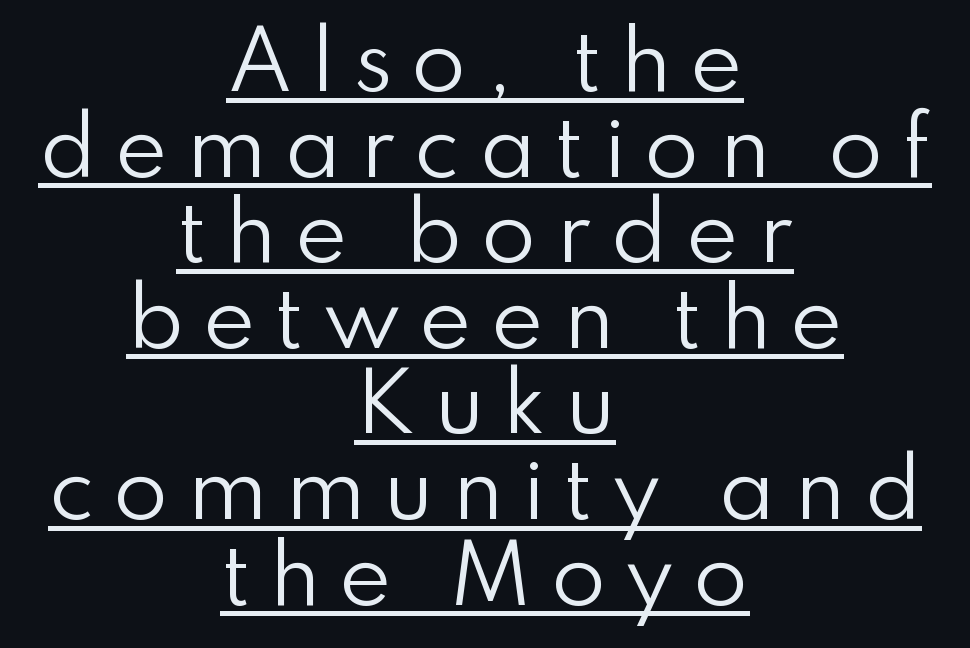
{"serif": "no", "italic": "no", "bold": "no", "weight": "regular", "width": "normal", "stroke_contrast": "low", "x_height": "small", "monospaced": "no", "underline": "yes", "align": "center", "line_spacing": "tight", "line_spacing_ratio": 1.07, "letter_spacing": "wide", "letter_spacing_em": 0.23, "glyph_px": 80}
